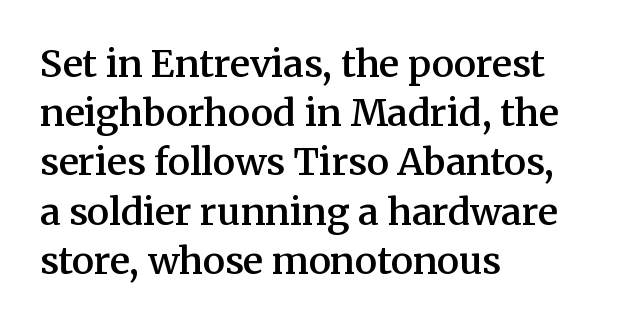
The image shows 37 px semibold serif type, upright; set left-aligned, normal line spacing (1.33x), normal letter spacing, not underlined; medium stroke contrast and a medium x-height.
